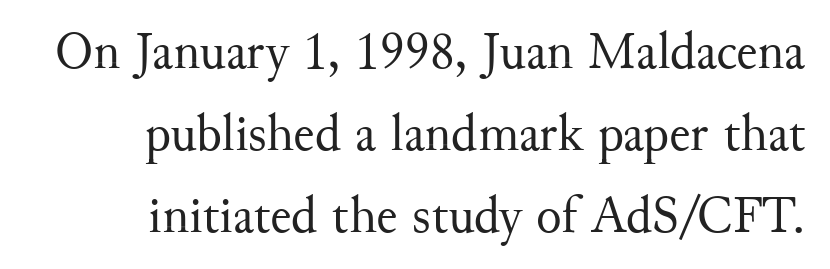
Q: Is the text bold? A: No.
Q: Is the text italic (slanted)? A: No, it is upright.
Q: Is the typeface a serif or a sans-serif typeface? A: Serif.
Q: Is the text underlined? A: No.
Q: How is the paragraph aligned? A: Right-aligned.
Q: Is the spacing between letters normal or unusually wide? A: Normal.
Q: Is the spacing between lines tight, normal or loose? A: Normal.
Q: Width (condensed, normal, or wide)? A: Normal.
Q: Stroke contrast? A: Medium.
Q: x-height? A: Small.
Q: Monospaced? A: No.
